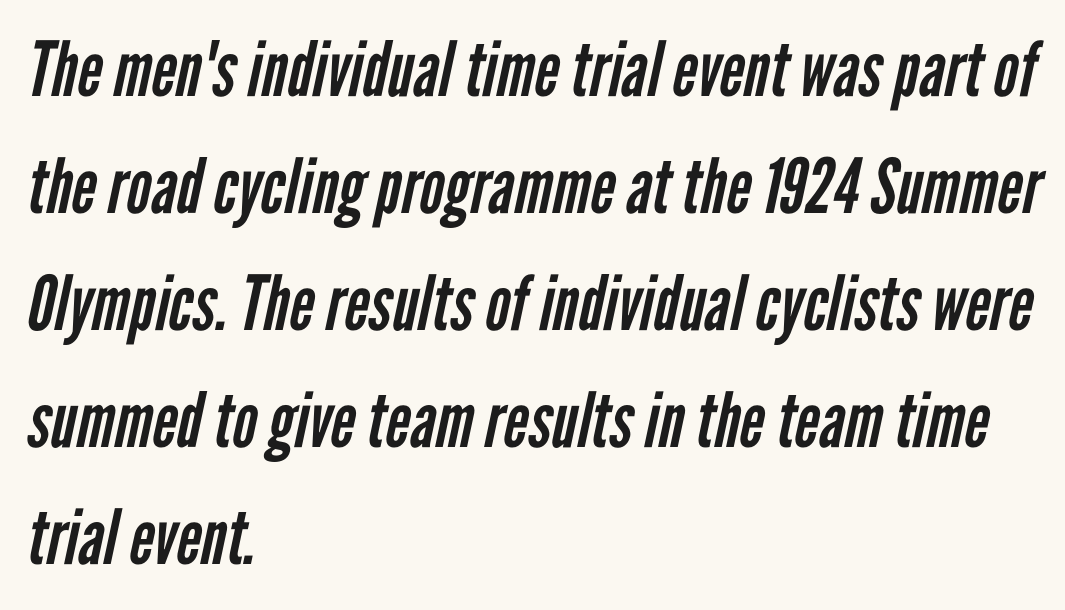
{"serif": "no", "bold": "no", "weight": "regular", "width": "condensed", "stroke_contrast": "low", "x_height": "medium", "monospaced": "no", "underline": "no", "align": "left", "line_spacing": "normal", "line_spacing_ratio": 1.54, "letter_spacing": "normal", "letter_spacing_em": 0.0, "glyph_px": 76}
